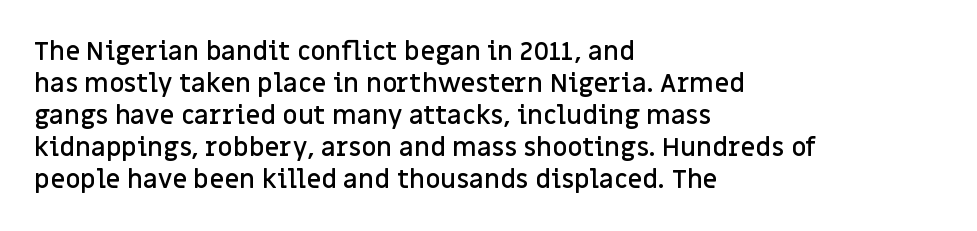
Q: Is the text bold? A: Semi-bold.
Q: Is the text italic (slanted)? A: No, it is upright.
Q: Is the text underlined? A: No.
Q: How is the paragraph aligned? A: Left-aligned.
Q: Is the spacing between letters normal or unusually wide? A: Normal.
